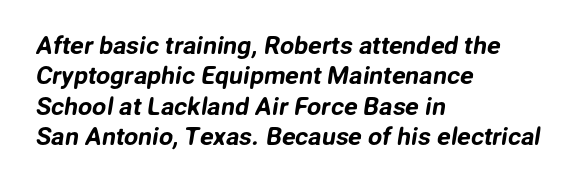
Q: Is the text underlined? A: No.
Q: How is the paragraph aligned? A: Left-aligned.
Q: Is the spacing between letters normal or unusually wide? A: Normal.
